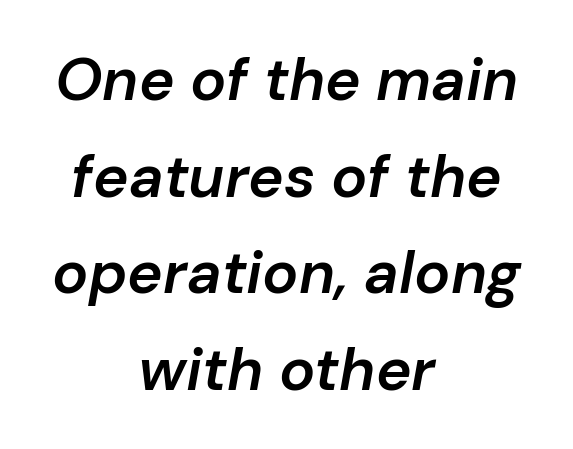
{"italic": "yes", "lean": "right", "slant_degrees": 10, "bold": "semi", "weight": "semibold", "width": "normal", "stroke_contrast": "low", "x_height": "medium", "monospaced": "no", "underline": "no", "align": "center", "line_spacing": "normal", "line_spacing_ratio": 1.61, "letter_spacing": "normal", "letter_spacing_em": 0.0, "glyph_px": 60}
